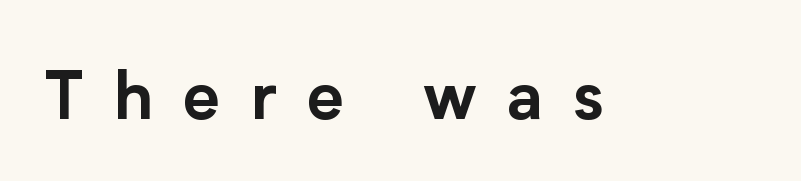
How are the letters spaced? Widely, with obvious added tracking. A typesetter would call this proportional, since set widths differ per character. The area under the type is left untouched. The typeface chosen for these lines omits serifs. A typesetter would mark this as roman, not italic.
